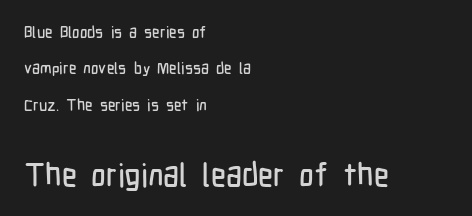
Every row of glyphs begins at an identical x-position on the left. What's the leading like? Stretched, with rows far apart. Style check: upright. The text was rendered using a sans face with plain stroke endings. Words float on clear page, feet unadorned.
